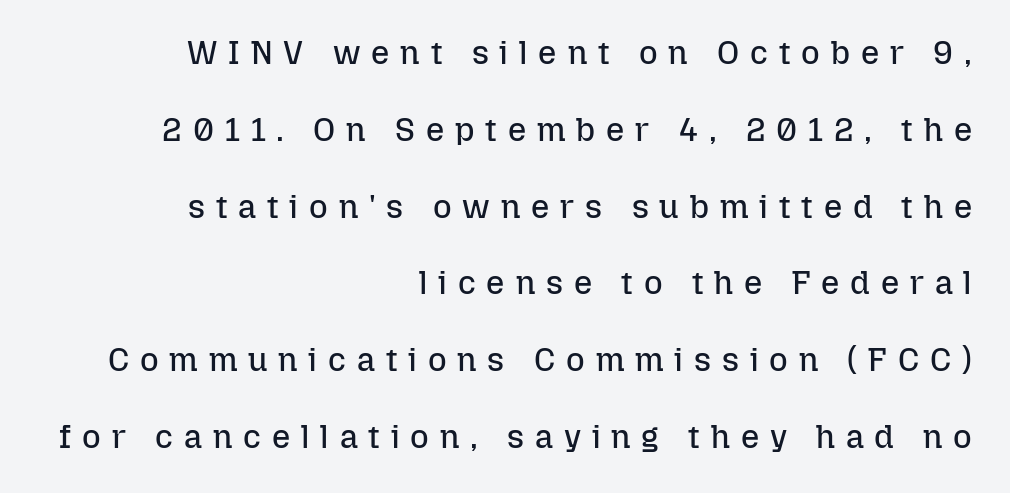
{"italic": "no", "bold": "no", "weight": "regular", "width": "normal", "stroke_contrast": "low", "x_height": "medium", "monospaced": "no", "underline": "no", "align": "right", "line_spacing": "loose", "line_spacing_ratio": 2.4, "letter_spacing": "wide", "letter_spacing_em": 0.34, "glyph_px": 32}
